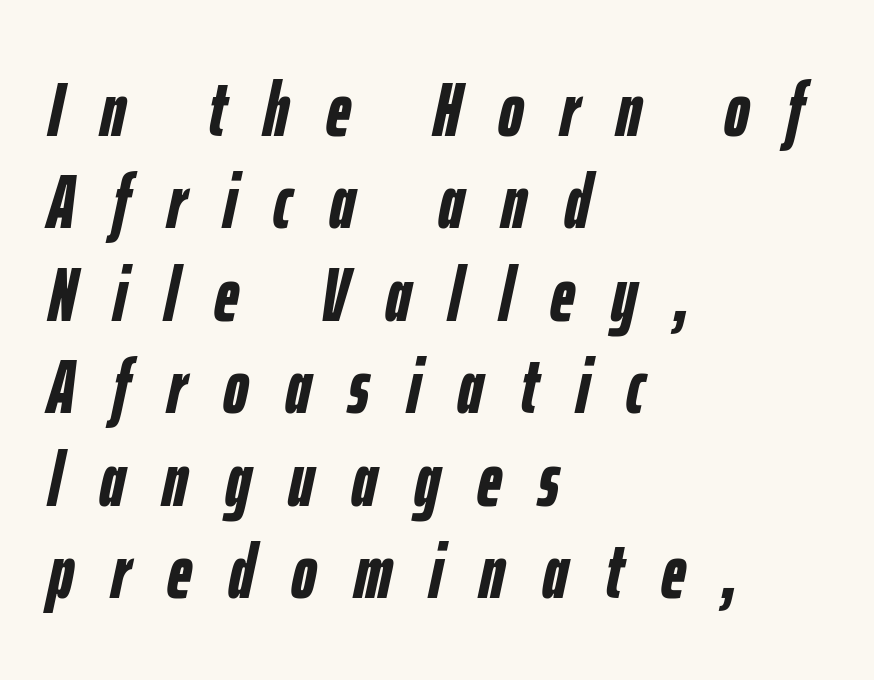
Q: Is the text bold? A: Yes.
Q: Is the text italic (slanted)? A: Yes, it leans right by about 12 degrees.
Q: Is the text underlined? A: No.
Q: How is the paragraph aligned? A: Left-aligned.
Q: Is the spacing between letters normal or unusually wide? A: Unusually wide.
Q: Width (condensed, normal, or wide)? A: Condensed.
Q: Stroke contrast? A: Low.
Q: x-height? A: Medium.
Q: Monospaced? A: No.
